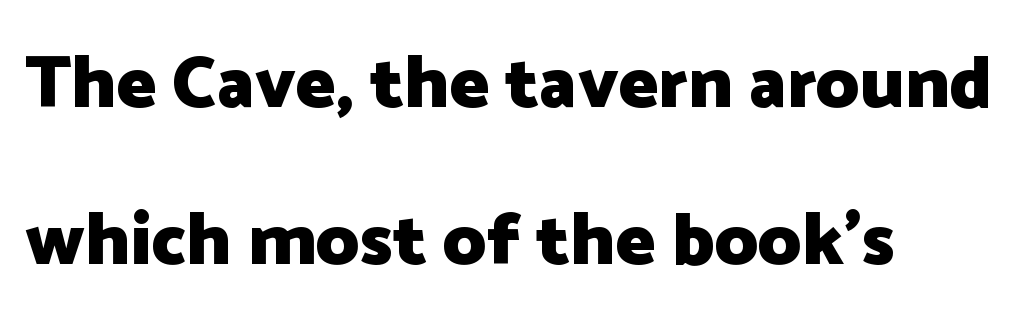
Heavy-handed strokes throughout: this text is bold. Beneath every word, the page is bare. Visually the block forms a straight wall on the left and a jagged coastline on the right. Leading: increased. Tall strokes in this sample are plumb rather than angled. No extra tracking has been applied to these lines.
